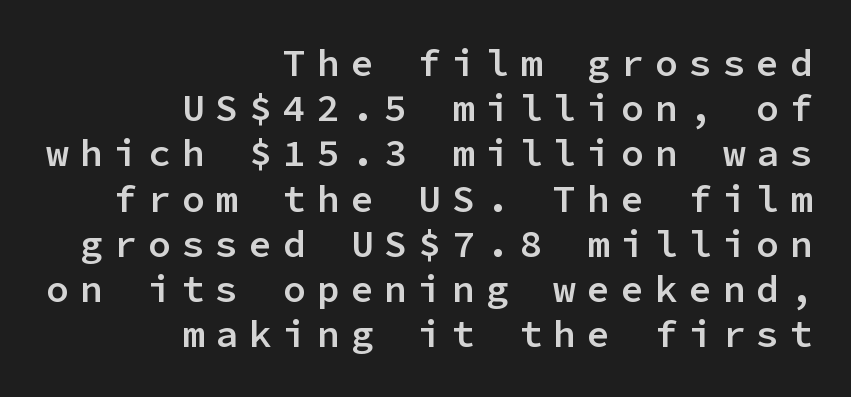
The image shows 38 px semibold sans-serif type, upright, monospaced; set right-aligned, line spacing 1.19x, unusually wide letter spacing (+0.29 em), not underlined; low stroke contrast and a medium x-height.
